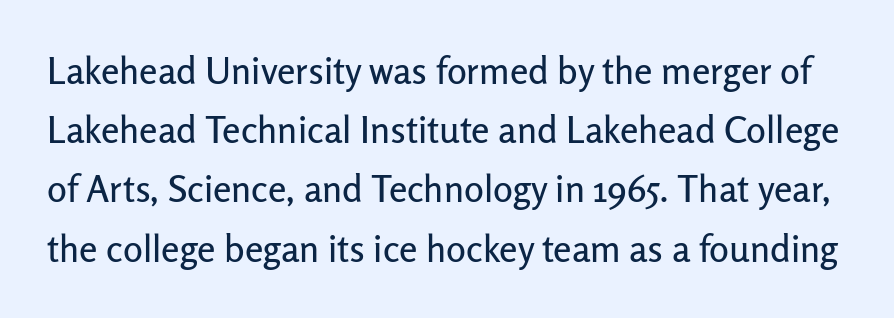
Think of a printed novel: that variable character pitch is what you see here. Is there much room between lines? A standard amount, neither cramped nor airy. The space directly below the letters is spotless. Examine the stroke ends and you'll find no serifs. Letter spacing: default.
